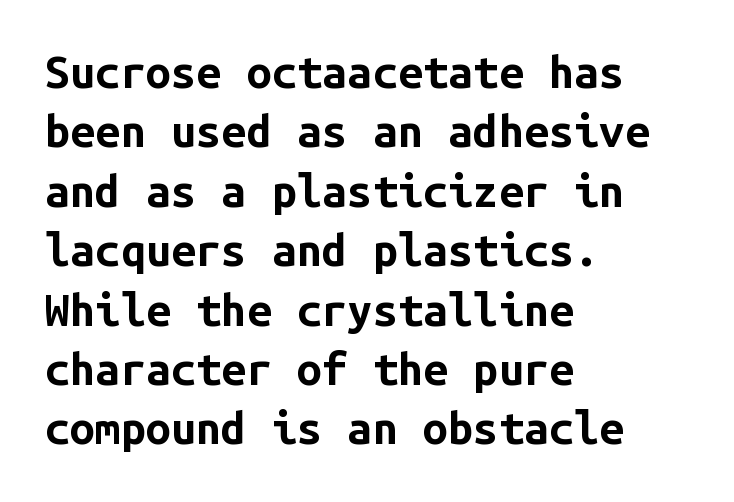
Thick stems and heavy bowls — unmistakably bold. Examine the stroke ends and you'll find no serifs. Observe the ordinary spacing: letters are neighbours, not strangers. Typeset ragged right — the left edge is the straight one. Rows of type keep a routine distance in the vertical direction.
